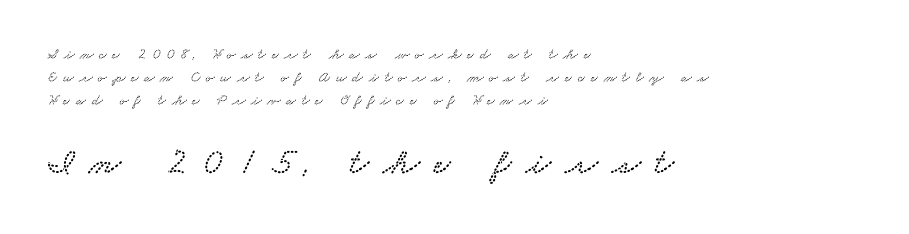
{"width": "wide", "stroke_contrast": "low", "x_height": "small", "monospaced": "no", "underline": "no", "align": "left", "line_spacing": "normal", "line_spacing_ratio": 1.55, "letter_spacing": "wide", "letter_spacing_em": 0.39, "larger_block": "second", "size_ratio": 2.47, "glyph_px": 37}
